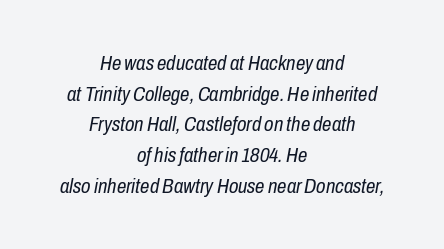
Q: Is the text bold? A: No.
Q: Is the text italic (slanted)? A: Yes, it leans right by about 10 degrees.
Q: Is the text underlined? A: No.
Q: How is the paragraph aligned? A: Centered.
Q: Is the spacing between letters normal or unusually wide? A: Normal.
Q: Is the spacing between lines tight, normal or loose? A: Normal.
